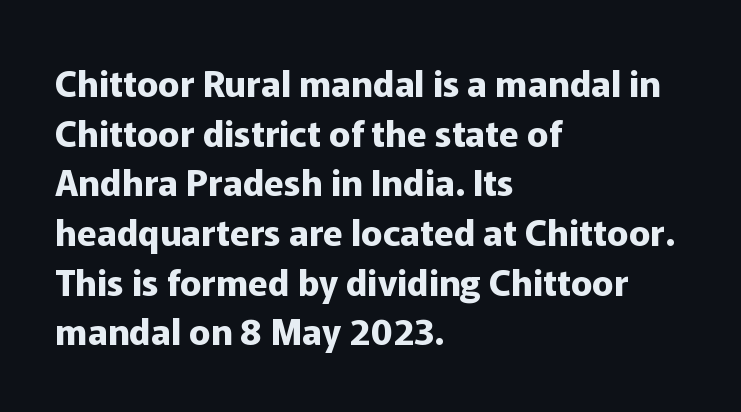
Q: Is the text bold? A: Yes.
Q: Is the text italic (slanted)? A: No, it is upright.
Q: Is the typeface a serif or a sans-serif typeface? A: Sans-serif.
Q: Is the text underlined? A: No.
Q: How is the paragraph aligned? A: Left-aligned.
Q: Is the spacing between letters normal or unusually wide? A: Normal.
Q: Is the spacing between lines tight, normal or loose? A: Normal.
Q: Width (condensed, normal, or wide)? A: Normal.
Q: Stroke contrast? A: Low.
Q: x-height? A: Medium.
Q: Monospaced? A: No.
